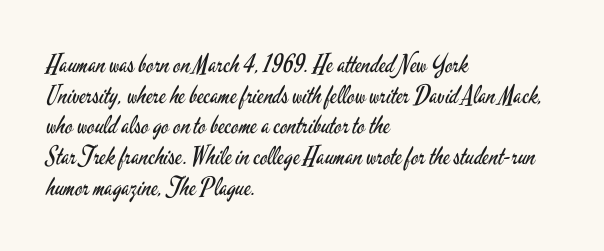
The image shows 25 px text type; set left-aligned, line spacing 1.23x, normal letter spacing, not underlined.
